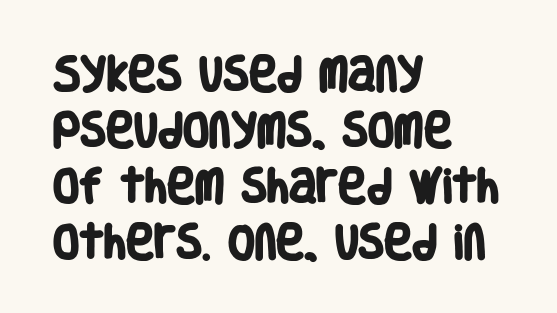
The image shows 38 px heavy, condensed sans-serif type; set left-aligned, normal line spacing (1.47x), normal letter spacing, not underlined; low stroke contrast and a large x-height.
